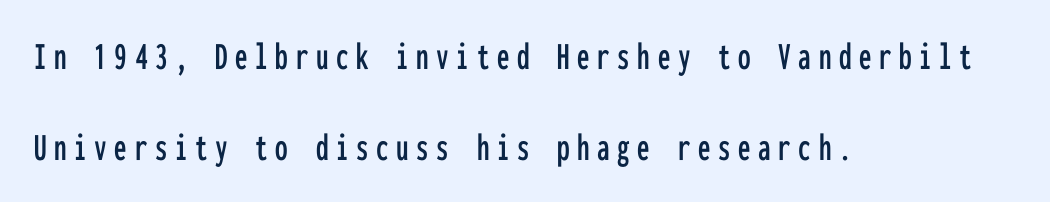
Is this a sans? Yes — the strokes have no serifs. These lines are set flush left with a ragged right edge. The lettering stays uniformly vertical, giving the passage a roman look. Lines of text with bare space underneath.
